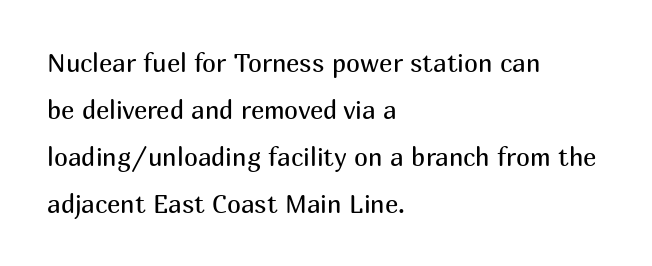
{"italic": "no", "bold": "no", "underline": "no", "align": "left", "line_spacing_ratio": 1.88, "letter_spacing": "normal", "letter_spacing_em": 0.0, "glyph_px": 25}
